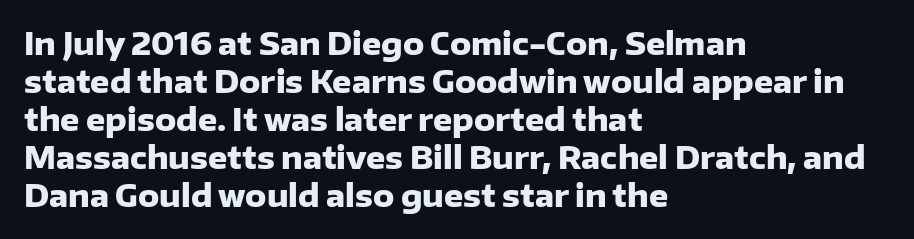
The image shows 30 px heavy sans-serif type, upright; set left-aligned, normal line spacing (1.27x), normal letter spacing, not underlined; low stroke contrast and a medium x-height.
